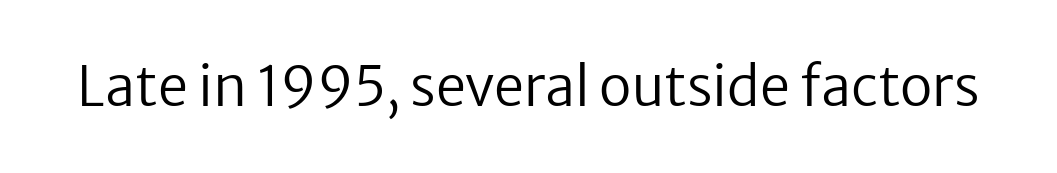
{"serif": "no", "italic": "no", "bold": "no", "weight": "regular", "width": "normal", "stroke_contrast": "low", "x_height": "medium", "monospaced": "no", "underline": "no", "letter_spacing": "normal", "letter_spacing_em": 0.0, "glyph_px": 54}
